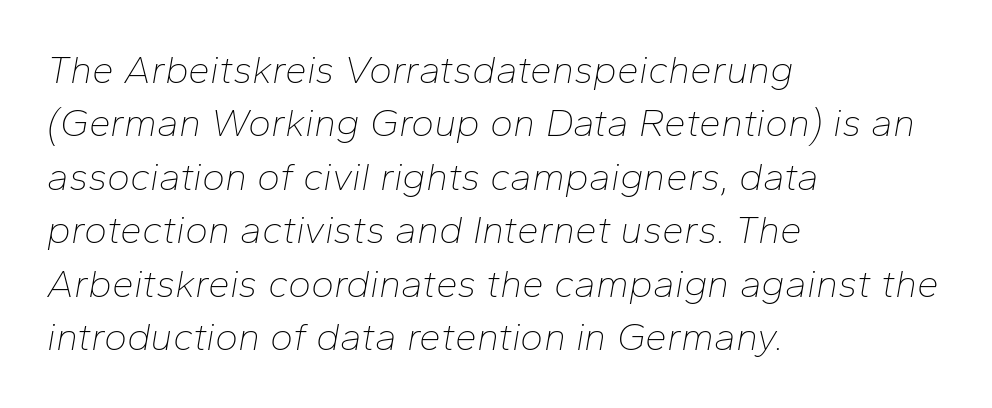
{"italic": "yes", "lean": "right", "slant_degrees": 10, "bold": "no", "weight": "thin", "width": "normal", "stroke_contrast": "low", "x_height": "medium", "monospaced": "no", "underline": "no", "align": "left", "line_spacing": "normal", "line_spacing_ratio": 1.37, "letter_spacing": "normal", "letter_spacing_em": 0.0, "glyph_px": 39}
